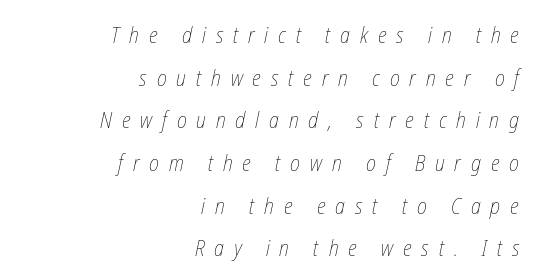
Unmarked baselines from the first word to the last. A flush-right, rag-left setting is used for this passage. Counters stay open thanks to moderate or lighter strokes. Line spacing here is loose. Substantial extra tracking has been applied to these lines.
